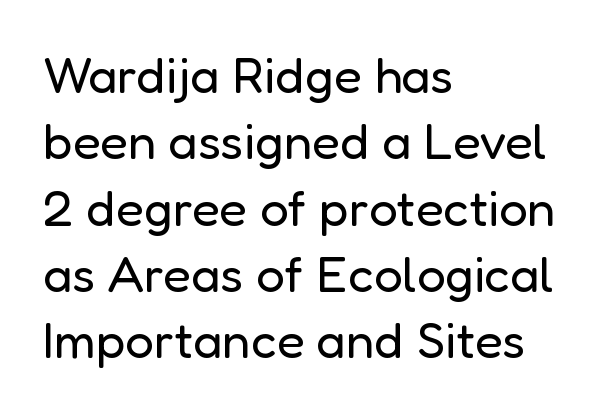
Q: Is the text bold? A: No.
Q: Is the text italic (slanted)? A: No, it is upright.
Q: Is the typeface a serif or a sans-serif typeface? A: Sans-serif.
Q: Is the text underlined? A: No.
Q: How is the paragraph aligned? A: Left-aligned.
Q: Is the spacing between letters normal or unusually wide? A: Normal.
Q: Is the spacing between lines tight, normal or loose? A: Normal.
Q: Width (condensed, normal, or wide)? A: Normal.
Q: Stroke contrast? A: Low.
Q: x-height? A: Medium.
Q: Monospaced? A: No.
